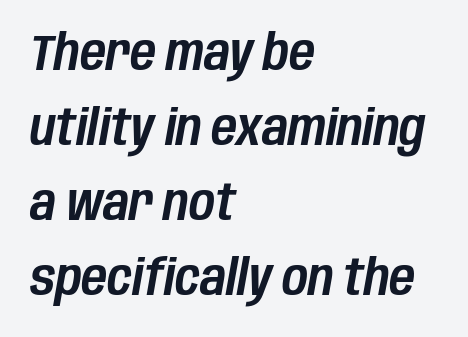
The image shows 50 px condensed type, italic (leaning right); set left-aligned, normal line spacing (1.5x), normal letter spacing, not underlined; low stroke contrast and a large x-height.
